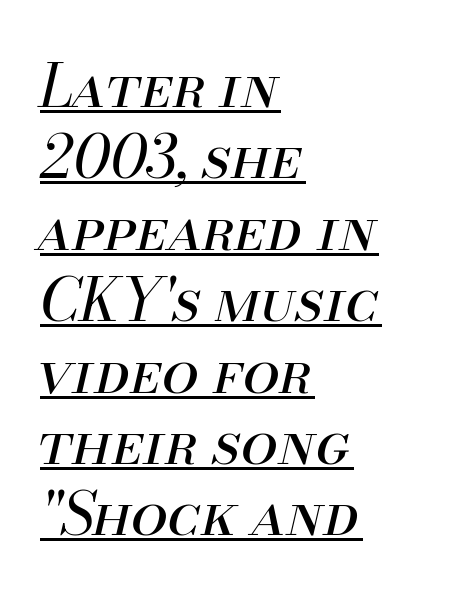
Q: Is the text bold? A: No.
Q: Is the text italic (slanted)? A: Yes, it leans right by about 13 degrees.
Q: Is the text underlined? A: Yes.
Q: How is the paragraph aligned? A: Left-aligned.
Q: Is the spacing between letters normal or unusually wide? A: Normal.
Q: Width (condensed, normal, or wide)? A: Normal.
Q: Stroke contrast? A: Medium.
Q: x-height? A: Small.
Q: Monospaced? A: No.
